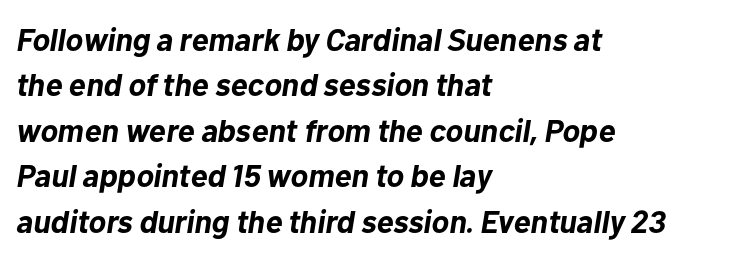
Each row of text sits above clean, open space. Is the letter spacing exaggerated? No — it looks like the ordinary default. Do the characters align in a grid? No, the font is proportional. A dark, heavy texture on the line: the type is bold.
